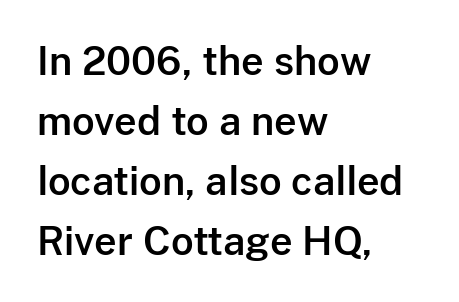
Q: Is the text italic (slanted)? A: No, it is upright.
Q: Is the typeface a serif or a sans-serif typeface? A: Sans-serif.
Q: Is the text underlined? A: No.
Q: How is the paragraph aligned? A: Left-aligned.
Q: Is the spacing between letters normal or unusually wide? A: Normal.
Q: Is the spacing between lines tight, normal or loose? A: Normal.
Q: Width (condensed, normal, or wide)? A: Normal.
Q: Stroke contrast? A: Low.
Q: x-height? A: Medium.
Q: Monospaced? A: No.
